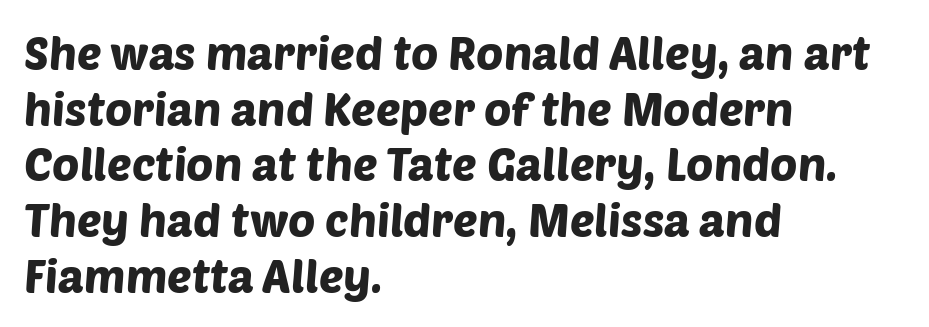
{"serif": "no", "width": "normal", "stroke_contrast": "low", "x_height": "large", "monospaced": "no", "underline": "no", "align": "left", "line_spacing_ratio": 1.21, "letter_spacing": "normal", "letter_spacing_em": 0.0, "glyph_px": 46}
